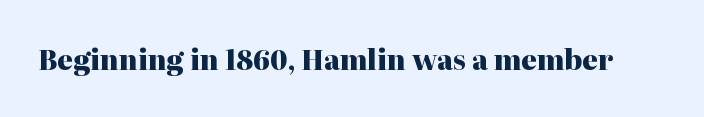
The image shows 27 px bold type, upright; set normal letter spacing, not underlined.
